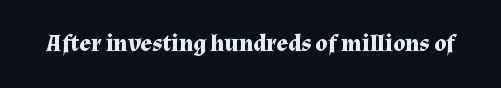
{"italic": "no", "bold": "yes", "underline": "no", "letter_spacing": "normal", "letter_spacing_em": 0.0, "glyph_px": 24}
